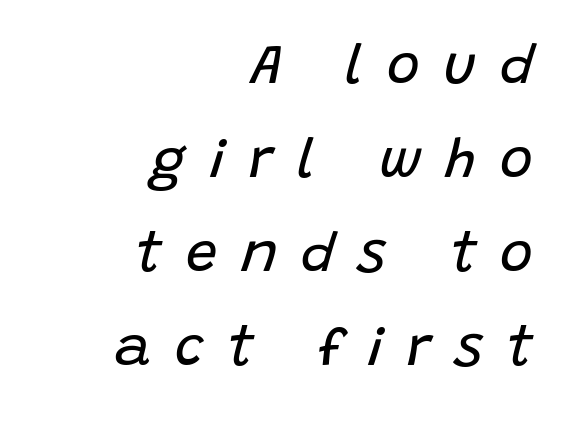
{"italic": "yes", "lean": "right", "slant_degrees": 15, "bold": "no", "weight": "regular", "width": "normal", "stroke_contrast": "low", "x_height": "large", "monospaced": "no", "underline": "no", "align": "right", "line_spacing": "normal", "line_spacing_ratio": 1.68, "letter_spacing": "wide", "letter_spacing_em": 0.42, "glyph_px": 56}
